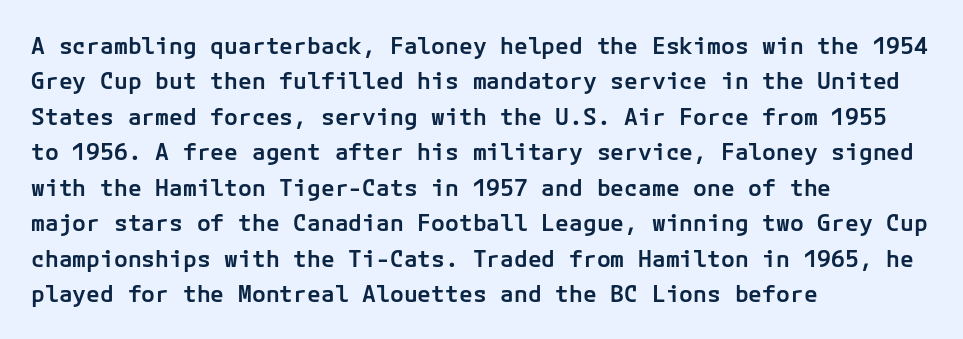
A bit beefed up — I'd call it semibold rather than bold. Upright lettering throughout. Students, observe: this is what conventionally led text looks like. The typesetter chose a ragged-right arrangement here. The rendering keeps characters at their native spacing. Only glyphs here, with clear space below each row.
